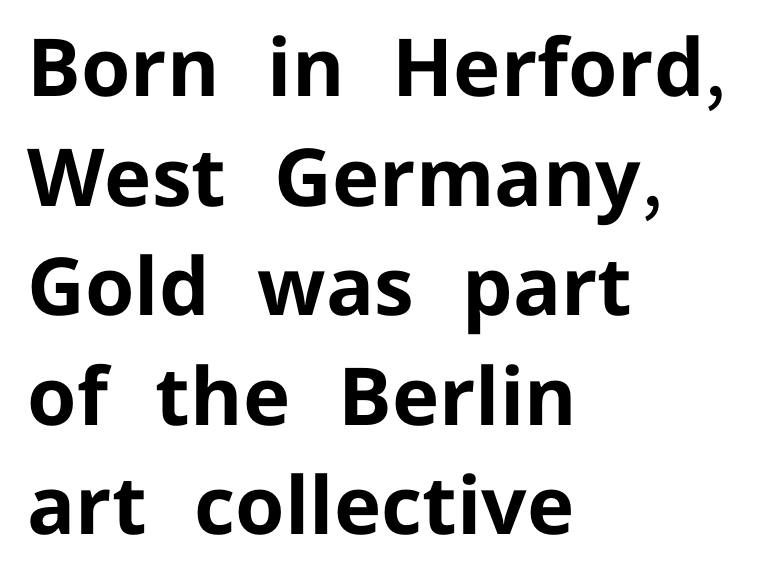
The image shows 80 px bold sans-serif type, upright; set left-aligned, normal line spacing (1.37x), normal letter spacing, not underlined; low stroke contrast and a medium x-height.
